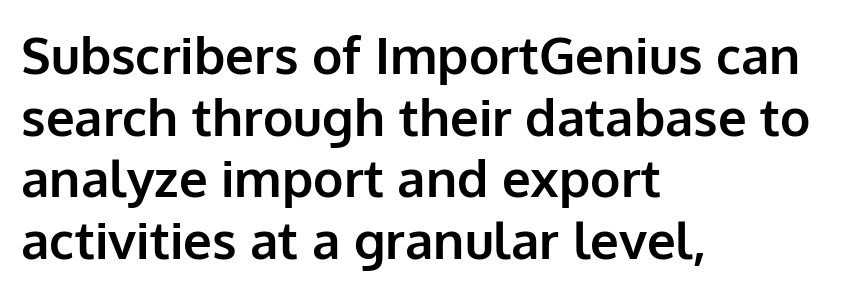
Each letter keeps its own natural width here, so spacing adapts to shape. Unmarked baselines from the first word to the last. The letters sit at their default tracking, neither squeezed nor spread. Is the block centered? No — it sits flush against the left margin. The letters carry no serifs — their stems end cleanly without finishing strokes.
